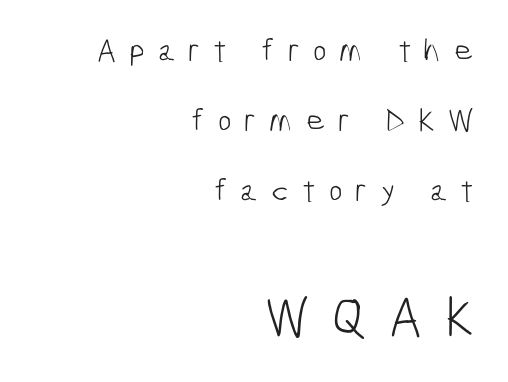
Clear beneath every line of the passage. I'd call this a sans setting — the letters go barefoot. Quick note: interline space is abundant. Honestly, the letter spacing is so wide it's the main thing you notice. Line ends are locked; line starts wander.
